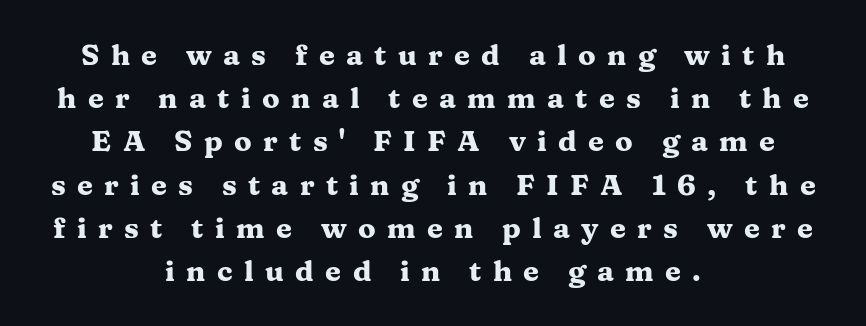
The image shows 29 px heavy, wide serif type, upright; set centered, normal line spacing (1.49x), unusually wide letter spacing (+0.39 em), not underlined; medium stroke contrast and a medium x-height.
